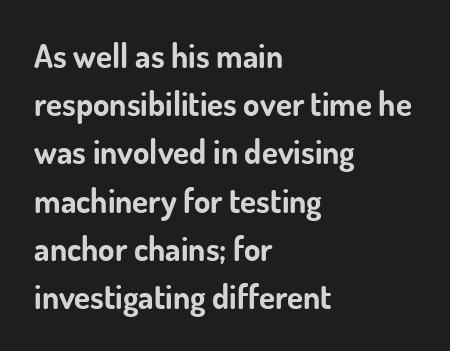
The image shows 33 px bold sans-serif type, upright; set left-aligned, normal line spacing (1.46x), normal letter spacing, not underlined; low stroke contrast and a small x-height.
